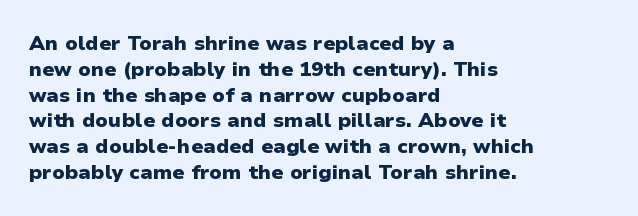
{"italic": "no", "bold": "yes", "underline": "no", "align": "left", "line_spacing": "normal", "line_spacing_ratio": 1.29, "letter_spacing": "normal", "letter_spacing_em": 0.0, "glyph_px": 20}
